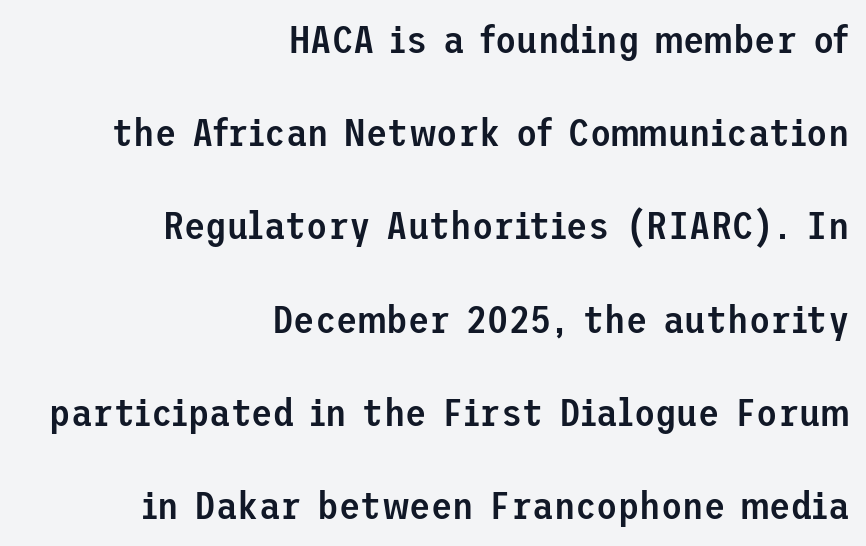
Q: Is the text bold? A: Semi-bold.
Q: Is the text italic (slanted)? A: No, it is upright.
Q: Is the typeface a serif or a sans-serif typeface? A: Sans-serif.
Q: Is the text underlined? A: No.
Q: How is the paragraph aligned? A: Right-aligned.
Q: Is the spacing between letters normal or unusually wide? A: Normal.
Q: Is the spacing between lines tight, normal or loose? A: Loose.
Q: Width (condensed, normal, or wide)? A: Normal.
Q: Stroke contrast? A: Low.
Q: x-height? A: Medium.
